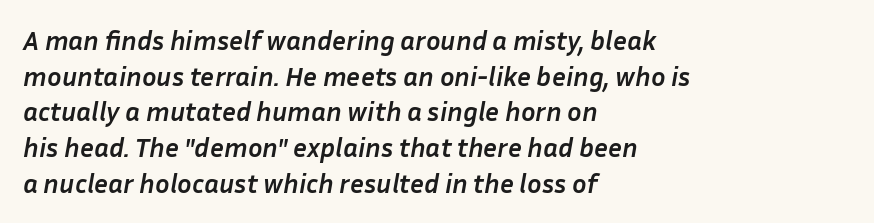
These lines sit exactly where default settings would place them. The zone under the glyphs is completely vacant. Notice how the stems are inclined rather than vertical — that's the hallmark of italics. This rendering leaves character spacing at its baseline value.
